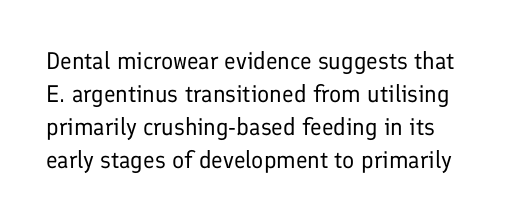
Q: Is the text bold? A: No.
Q: Is the text italic (slanted)? A: No, it is upright.
Q: Is the text underlined? A: No.
Q: How is the paragraph aligned? A: Left-aligned.
Q: Is the spacing between letters normal or unusually wide? A: Normal.
Q: Is the spacing between lines tight, normal or loose? A: Normal.
